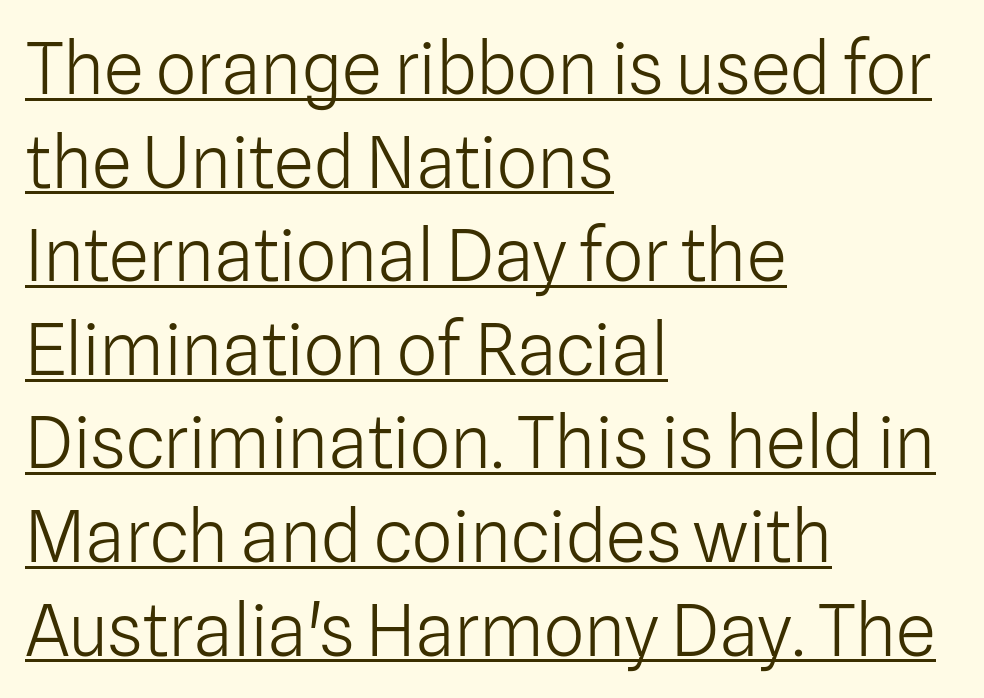
{"serif": "no", "italic": "no", "bold": "no", "weight": "light", "width": "normal", "stroke_contrast": "low", "x_height": "medium", "monospaced": "no", "underline": "yes", "align": "left", "line_spacing": "normal", "line_spacing_ratio": 1.3, "letter_spacing": "normal", "letter_spacing_em": 0.0, "glyph_px": 72}
